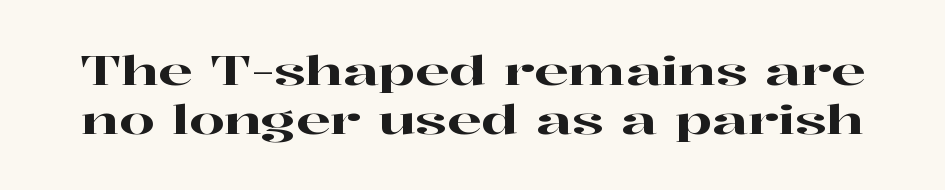
The font's upright variant was chosen for this text. Examine the stroke ends and you'll spot serifs. Here the glyphs are tracked normally, forming tight word shapes. Note the varied advance widths — an 'i' is clearly narrower than an 'm'. The passage shown is not underscored anywhere.
